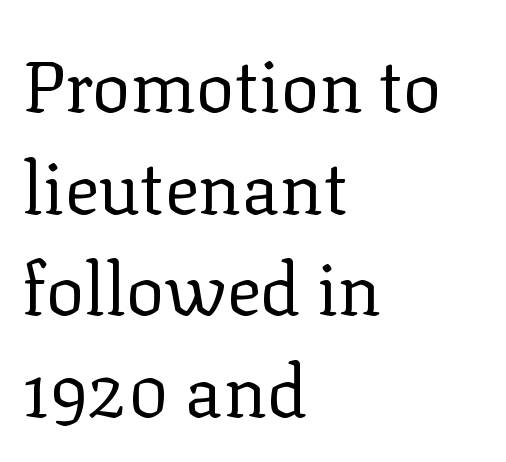
Each letter keeps its own natural width here, so spacing adapts to shape. Compared with typical paragraphs, the rows here are spaced about the same. Serifs: yes, visible at the terminals of the letterforms. These glyphs show unthickened strokes, regular width or finer. If you drew a line through each stem, it would be perfectly vertical.
